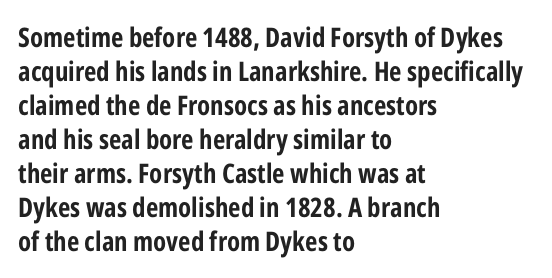
The image shows 27 px bold type, upright; set left-aligned, normal line spacing (1.26x), normal letter spacing, not underlined.
